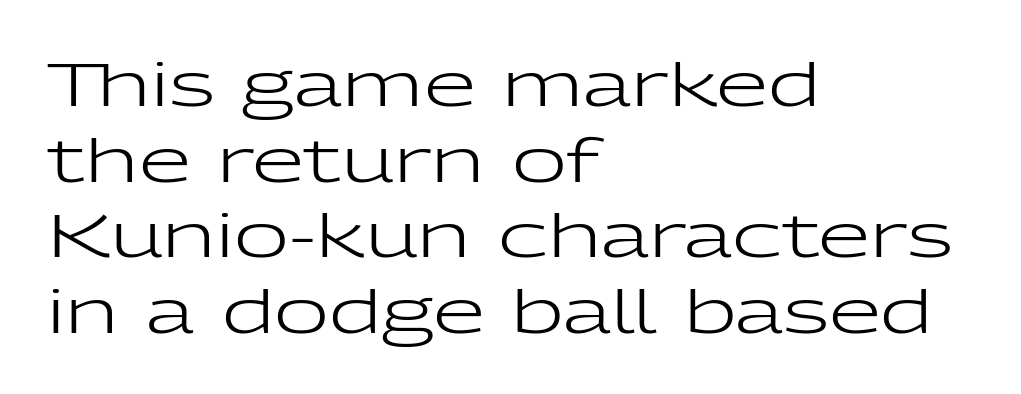
Which margin do the lines hug? The left one — the right edge is uneven. Each new line begins a customary step beneath the previous one. The letters advance in unequal steps, a hallmark of proportional type. The type family on display is of the sans-serif kind. You could call the tracking neutral — neither tight nor loose. The zone under the glyphs is completely vacant.
